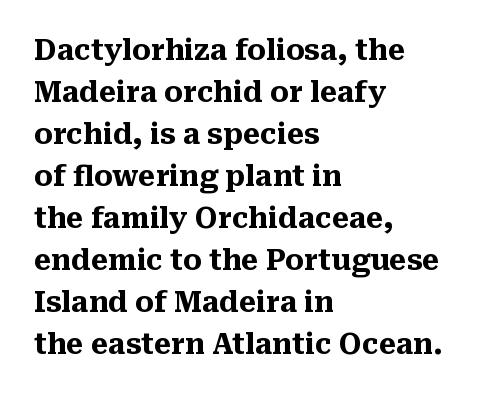
Q: Is the text bold? A: Yes.
Q: Is the text italic (slanted)? A: No, it is upright.
Q: Is the typeface a serif or a sans-serif typeface? A: Serif.
Q: Is the text underlined? A: No.
Q: How is the paragraph aligned? A: Left-aligned.
Q: Is the spacing between letters normal or unusually wide? A: Normal.
Q: Is the spacing between lines tight, normal or loose? A: Normal.
Q: Width (condensed, normal, or wide)? A: Normal.
Q: Stroke contrast? A: Medium.
Q: x-height? A: Medium.
Q: Monospaced? A: No.
